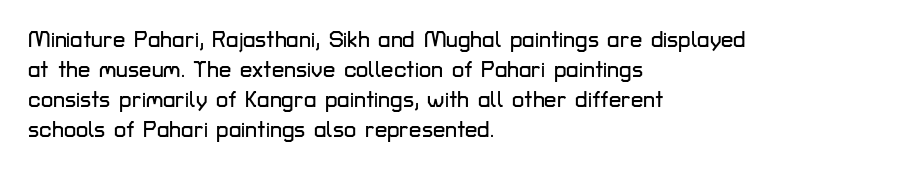
Decoration check: the copy has no underline. A roman cut, with each character standing at attention. The line-height multiplier appears to be the usual default. In CSS terms this would be text-align: left. Words appear dense and cohesive because spacing is normal.
